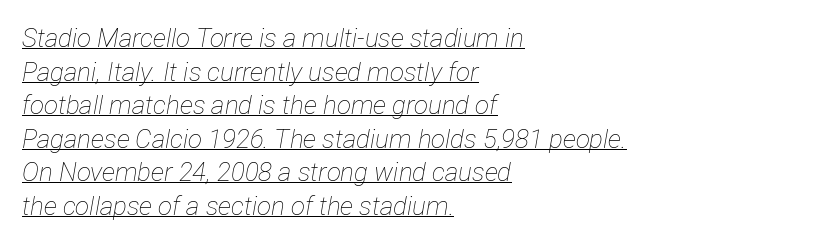
The letterforms sit shoulder to shoulder at normal distance. Horizontal bands of white between lines are of average thickness. Letters have the restrained weight of plain body copy at most. Horizontal alignment here is leftward, the default for most running prose.
